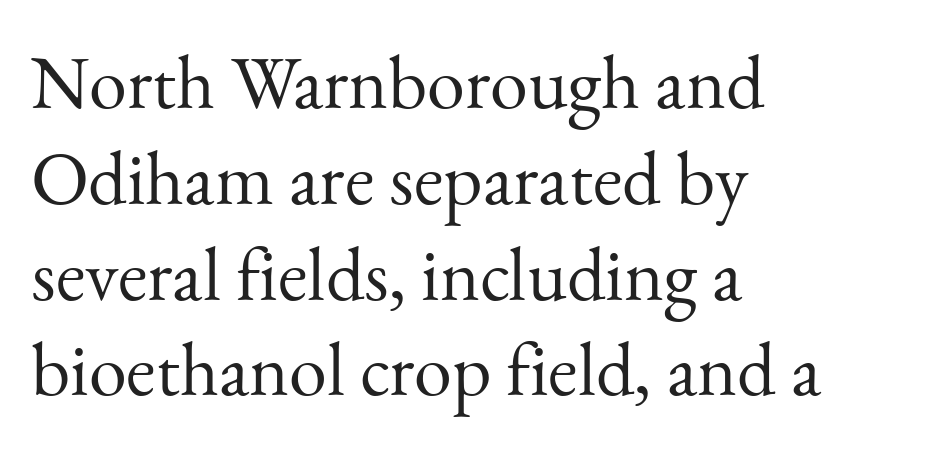
The image shows 76 px light serif type, upright; set left-aligned, normal line spacing (1.26x), normal letter spacing, not underlined; medium stroke contrast and a small x-height.
